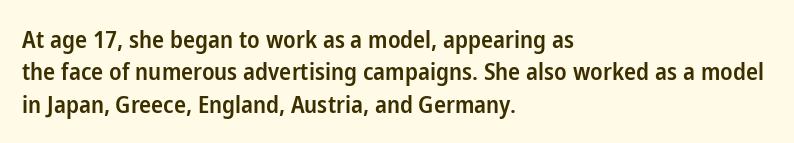
Does the leading feel generous? No, just average. Words float on clear page, feet unadorned. These lines carry some extra weight — a demibold, not a full bold. A classic flush-left, rag-right setting is used for this passage. The letters sit at their default tracking, neither squeezed nor spread.
